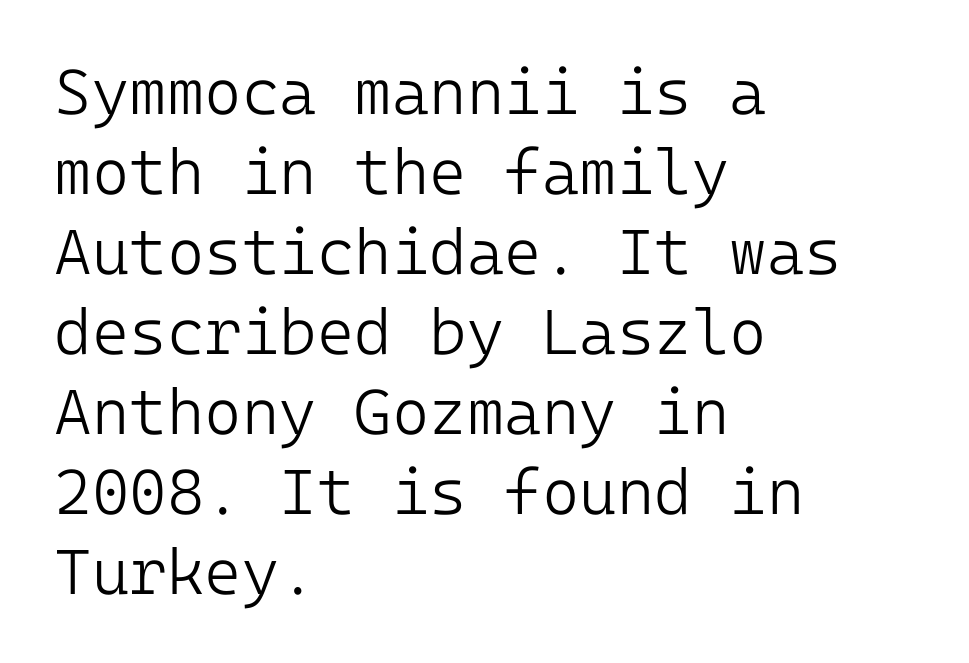
The font is comparable to plain body text, perhaps lighter. Quick note: not italic, upright. This sample uses plain, unmodified letter spacing. The typesetter chose a ragged-right arrangement here. Stroke terminals: plain, sans-serif.
